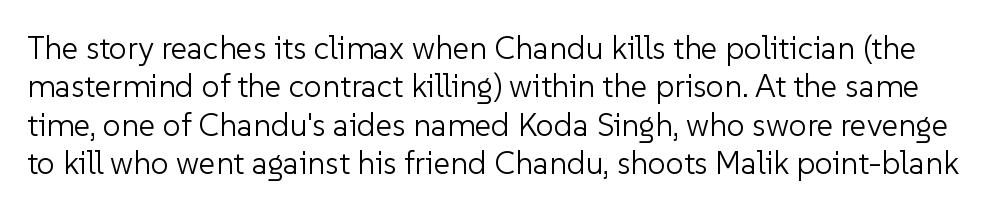
{"serif": "no", "italic": "no", "bold": "no", "weight": "light", "width": "normal", "stroke_contrast": "low", "x_height": "medium", "monospaced": "no", "underline": "no", "line_spacing_ratio": 1.2, "letter_spacing": "normal", "letter_spacing_em": 0.0, "glyph_px": 32}
